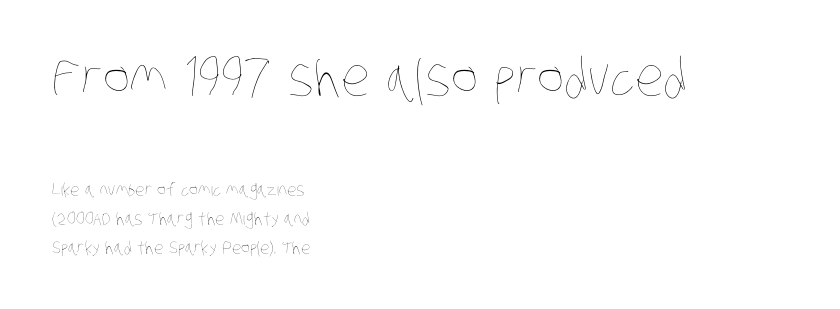
{"bold": "no", "weight": "thin", "width": "condensed", "stroke_contrast": "low", "x_height": "large", "monospaced": "no", "underline": "no", "align": "left", "line_spacing": "normal", "line_spacing_ratio": 1.69, "letter_spacing": "normal", "letter_spacing_em": 0.0, "larger_block": "first", "size_ratio": 3.06, "glyph_px": 52}
